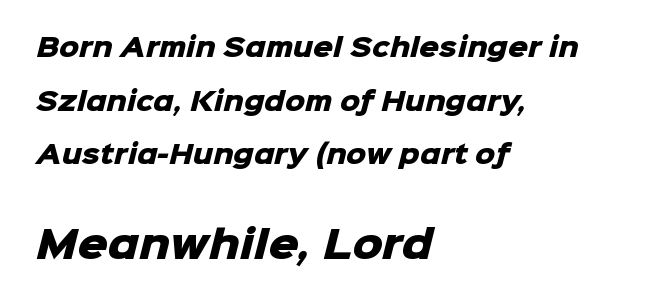
The image shows 38 px heavy sans-serif type; set left-aligned, loose line spacing (2.15x), normal letter spacing, not underlined; the second (bottom) block is 1.52x larger; low stroke contrast and a medium x-height.
